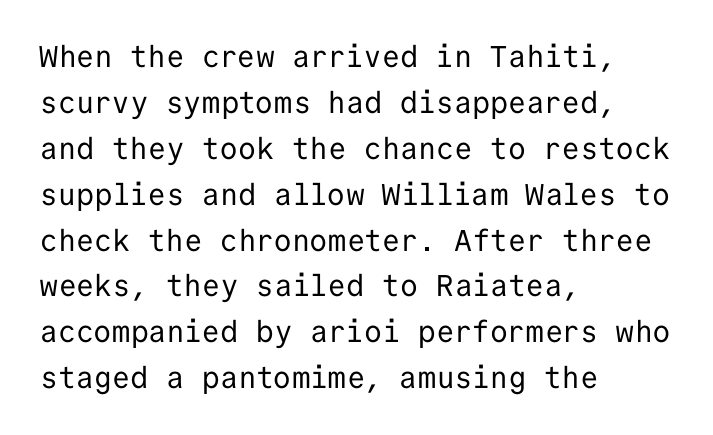
Every character sits straight up, as roman type does. Tracking value appears to be zero — textbook default spacing. This is not heavy type; no bold has been used. The passage is arranged the way most books set body copy — flush left. Horizontal bands of white between lines are of average thickness. Regarding serifs, this sample does without them.
